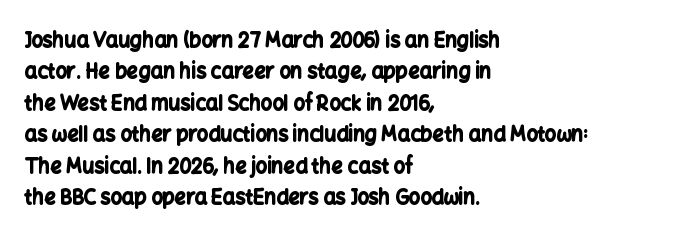
{"italic": "no", "bold": "yes", "underline": "no", "align": "left", "line_spacing": "normal", "line_spacing_ratio": 1.57, "letter_spacing": "normal", "letter_spacing_em": 0.0, "glyph_px": 20}
